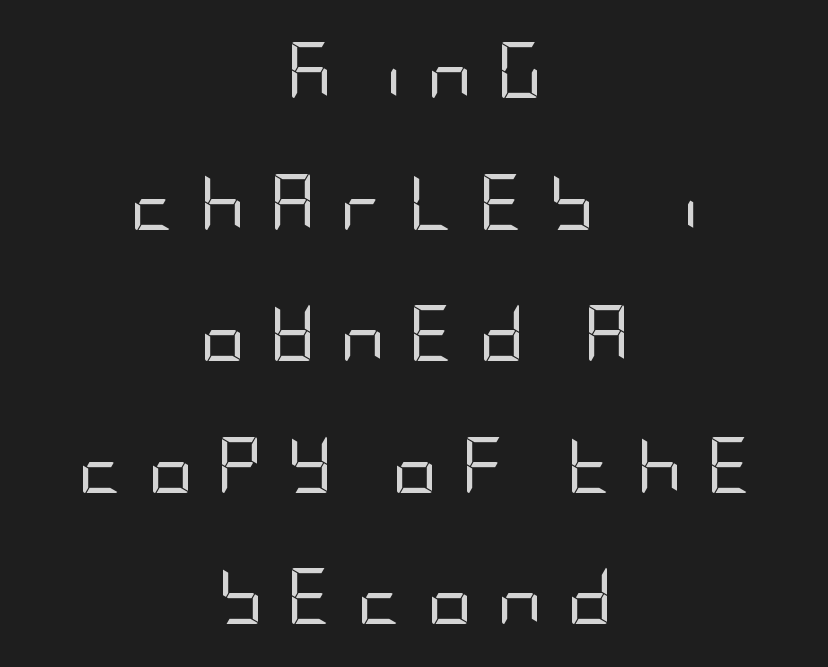
The zone under the glyphs is completely vacant. The type sits square on the baseline with zero lean. Is this a heavy cut? Hardly; it is regular or lighter. Does extra space separate the letters? Yes, quite a lot of it. In CSS terms this would be text-align: center.
